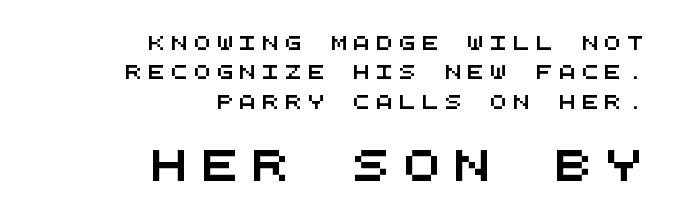
The image shows 31 px wide sans-serif type, monospaced; set right-aligned, loose line spacing (2.09x), unusually wide letter spacing (+0.43 em), not underlined; the second (bottom) block is 2.21x larger; medium stroke contrast and a large x-height.
